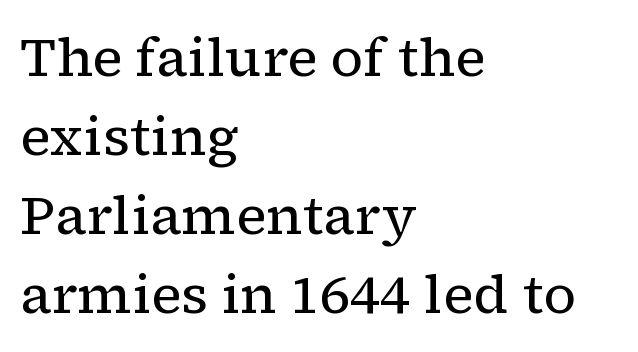
The image shows 54 px regular-weight serif type, upright; set left-aligned, normal line spacing (1.46x), normal letter spacing, not underlined; low stroke contrast and a medium x-height.
